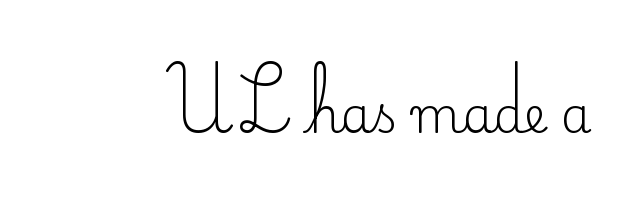
The letterforms sit shoulder to shoulder at normal distance. You could not count columns in this text — the font is proportionally spaced. Heft: none added — not bold. In terms of letterform style, serifs are clearly present.
